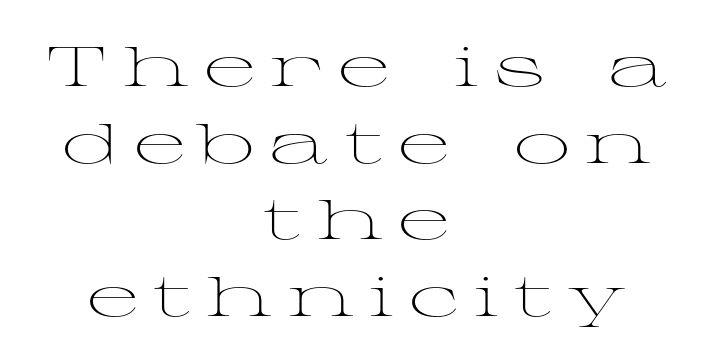
Any mark beneath the type? The region is blank. Quick note: interline space is typical. Posture: upright roman. Stems and bowls with no extra thickness — not bold. Varying glyph widths throughout — classic text-font behaviour.
